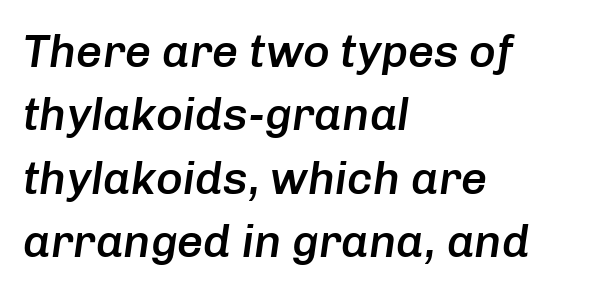
{"italic": "yes", "lean": "right", "slant_degrees": 8, "bold": "semi", "weight": "semibold", "width": "normal", "stroke_contrast": "low", "x_height": "medium", "monospaced": "no", "underline": "no", "align": "left", "line_spacing": "normal", "line_spacing_ratio": 1.38, "letter_spacing": "normal", "letter_spacing_em": 0.0, "glyph_px": 46}
